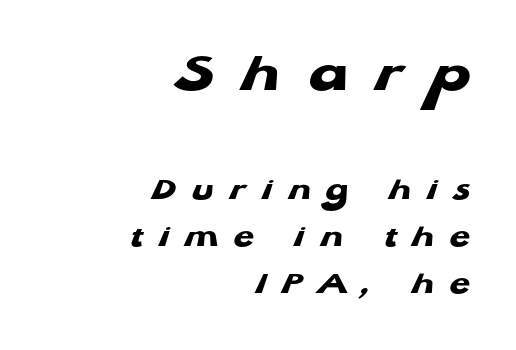
{"serif": "no", "bold": "yes", "weight": "heavy", "width": "wide", "stroke_contrast": "low", "x_height": "medium", "monospaced": "no", "underline": "no", "align": "right", "line_spacing": "normal", "line_spacing_ratio": 1.43, "letter_spacing": "wide", "letter_spacing_em": 0.48, "larger_block": "first", "size_ratio": 1.73, "glyph_px": 57}
